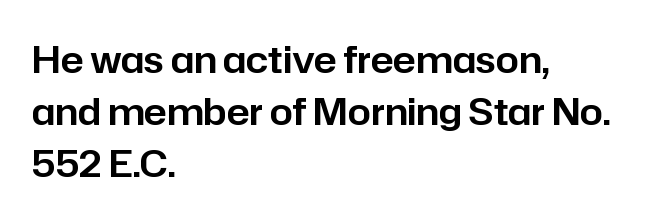
Q: Is the text italic (slanted)? A: No, it is upright.
Q: Is the typeface a serif or a sans-serif typeface? A: Sans-serif.
Q: Is the text underlined? A: No.
Q: How is the paragraph aligned? A: Left-aligned.
Q: Is the spacing between letters normal or unusually wide? A: Normal.
Q: Is the spacing between lines tight, normal or loose? A: Normal.
Q: Width (condensed, normal, or wide)? A: Normal.
Q: Stroke contrast? A: Low.
Q: x-height? A: Medium.
Q: Monospaced? A: No.
